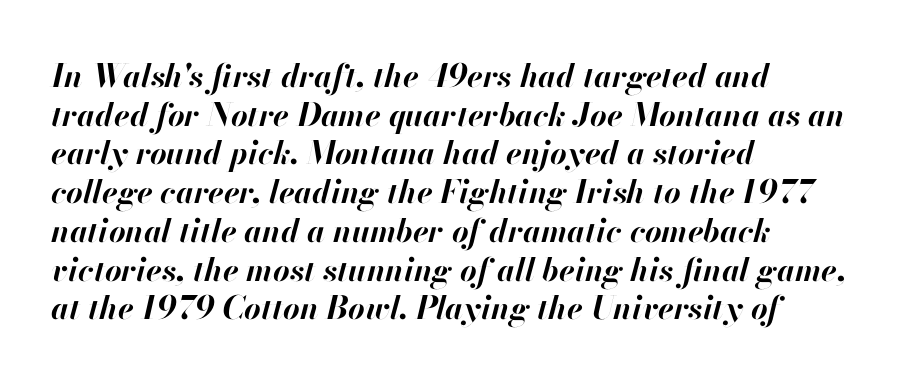
The image shows 32 px bold type, italic (leaning right); set left-aligned, line spacing 1.21x, normal letter spacing, not underlined; high stroke contrast and a small x-height.
